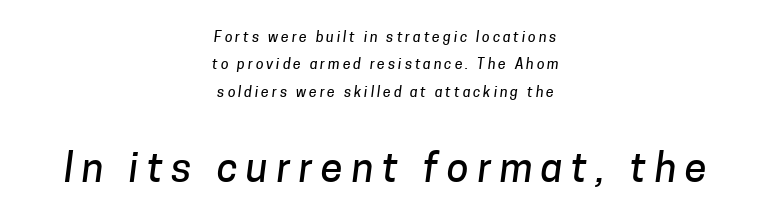
Line spacing here is loose. Unlike a traditional serif, this face leaves its strokes unadorned. The strip under each line holds only bare page. Which chunk is bigger? The second one — the bottom block dwarfs the top.
